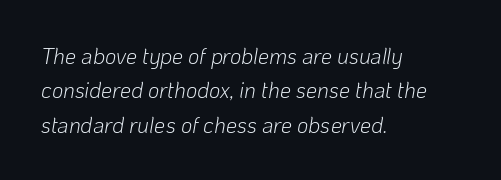
Observe the ordinary spacing: letters are neighbours, not strangers. Vertical spacing — default. Stem width sits at or under what a default text font uses. A typesetter would mark this as italic. Underlining? Definitely not there.
